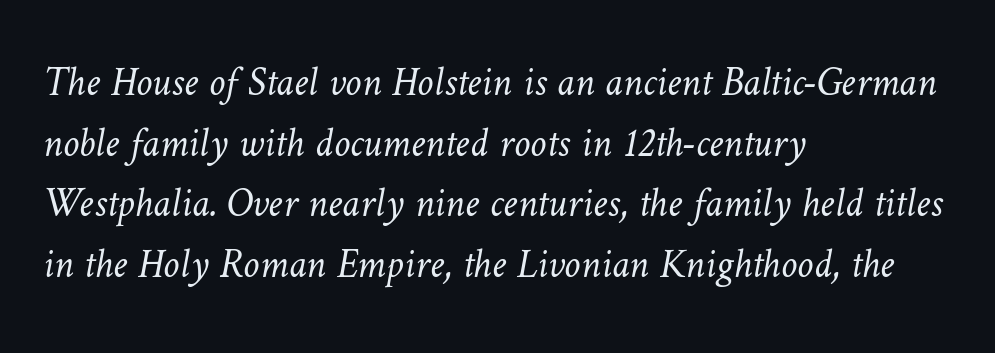
The image shows 41 px light type; set left-aligned, normal line spacing (1.48x), normal letter spacing, not underlined; low stroke contrast and a medium x-height.
